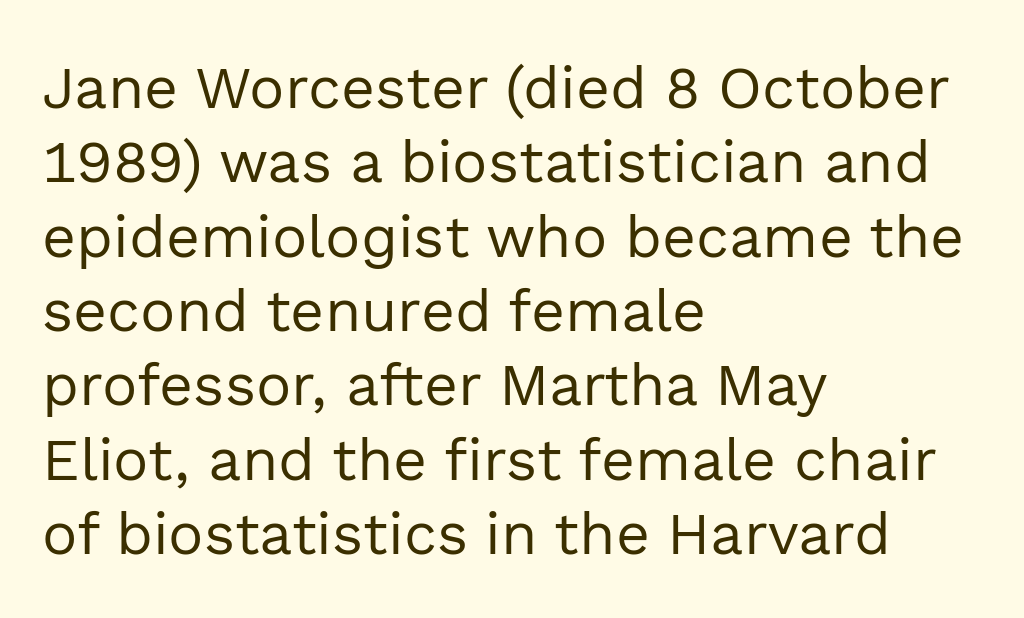
{"serif": "no", "italic": "no", "bold": "no", "weight": "regular", "width": "normal", "x_height": "medium", "monospaced": "no", "underline": "no", "align": "left", "line_spacing": "normal", "line_spacing_ratio": 1.26, "letter_spacing": "normal", "letter_spacing_em": 0.0, "glyph_px": 59}
